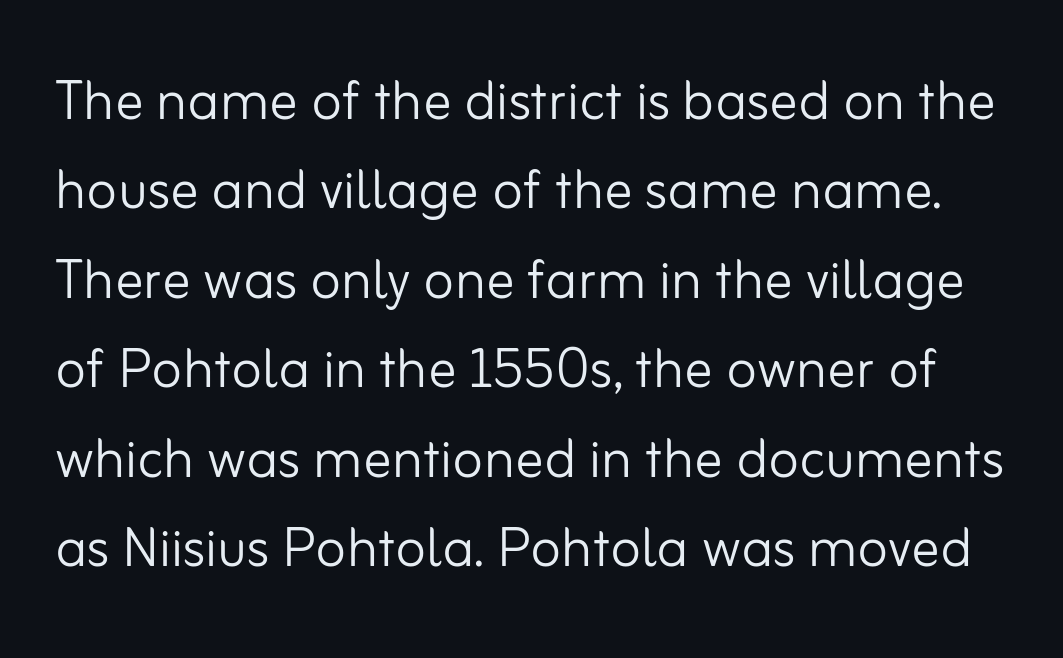
{"serif": "no", "italic": "no", "bold": "no", "weight": "light", "width": "normal", "stroke_contrast": "low", "x_height": "small", "monospaced": "no", "underline": "no", "line_spacing": "normal", "line_spacing_ratio": 1.26, "letter_spacing": "normal", "letter_spacing_em": 0.0, "glyph_px": 71}
